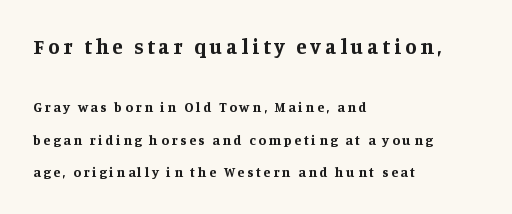
{"italic": "no", "bold": "yes", "underline": "no", "align": "left", "line_spacing": "loose", "line_spacing_ratio": 2.31, "larger_block": "first", "size_ratio": 1.5, "glyph_px": 21}
